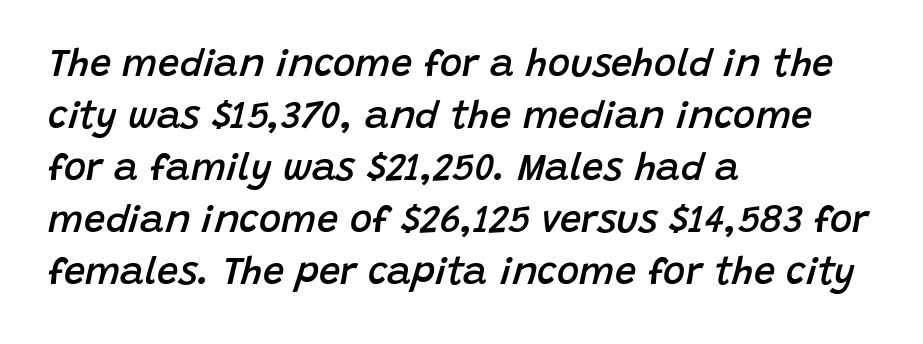
Q: Is the text bold? A: Semi-bold.
Q: Is the text italic (slanted)? A: Yes, it leans right by about 15 degrees.
Q: Is the text underlined? A: No.
Q: How is the paragraph aligned? A: Left-aligned.
Q: Is the spacing between letters normal or unusually wide? A: Normal.
Q: Is the spacing between lines tight, normal or loose? A: Normal.
Q: Width (condensed, normal, or wide)? A: Normal.
Q: Stroke contrast? A: Low.
Q: x-height? A: Large.
Q: Monospaced? A: No.
